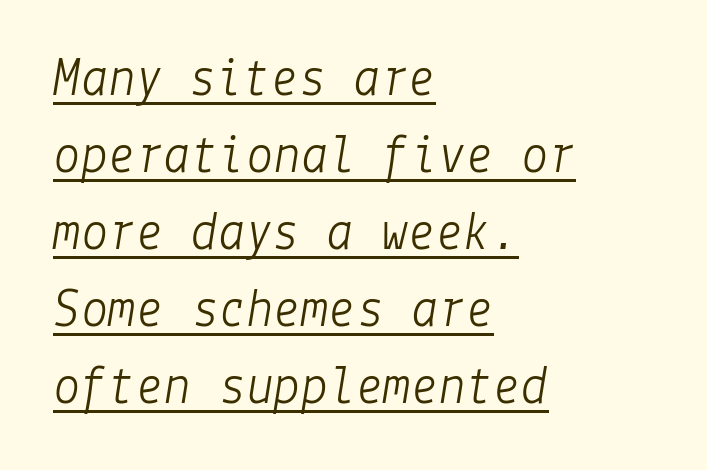
{"italic": "yes", "lean": "right", "slant_degrees": 9, "bold": "no", "weight": "light", "width": "normal", "stroke_contrast": "low", "x_height": "medium", "underline": "yes", "align": "left", "line_spacing": "normal", "line_spacing_ratio": 1.4, "letter_spacing": "normal", "letter_spacing_em": 0.0, "glyph_px": 55}
